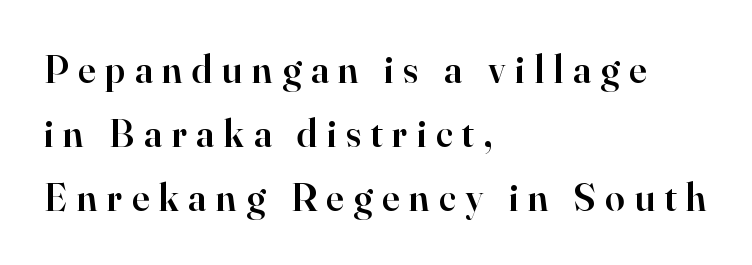
The image shows 39 px semibold serif type, upright; set left-aligned, normal line spacing (1.64x), unusually wide letter spacing (+0.25 em), not underlined; high stroke contrast and a small x-height.
